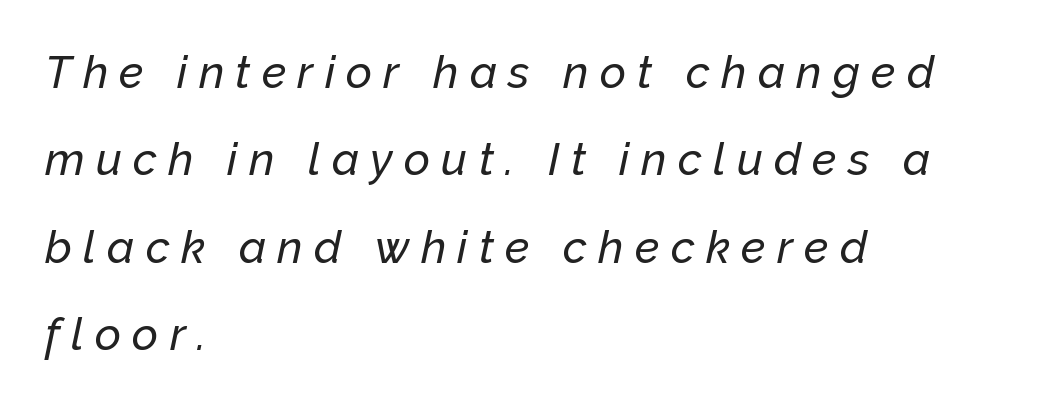
Q: Is the text italic (slanted)? A: Yes, it leans right by about 12 degrees.
Q: Is the text underlined? A: No.
Q: How is the paragraph aligned? A: Left-aligned.
Q: Is the spacing between letters normal or unusually wide? A: Unusually wide.
Q: Is the spacing between lines tight, normal or loose? A: Loose.
Q: Width (condensed, normal, or wide)? A: Normal.
Q: Stroke contrast? A: Low.
Q: x-height? A: Medium.
Q: Monospaced? A: No.
